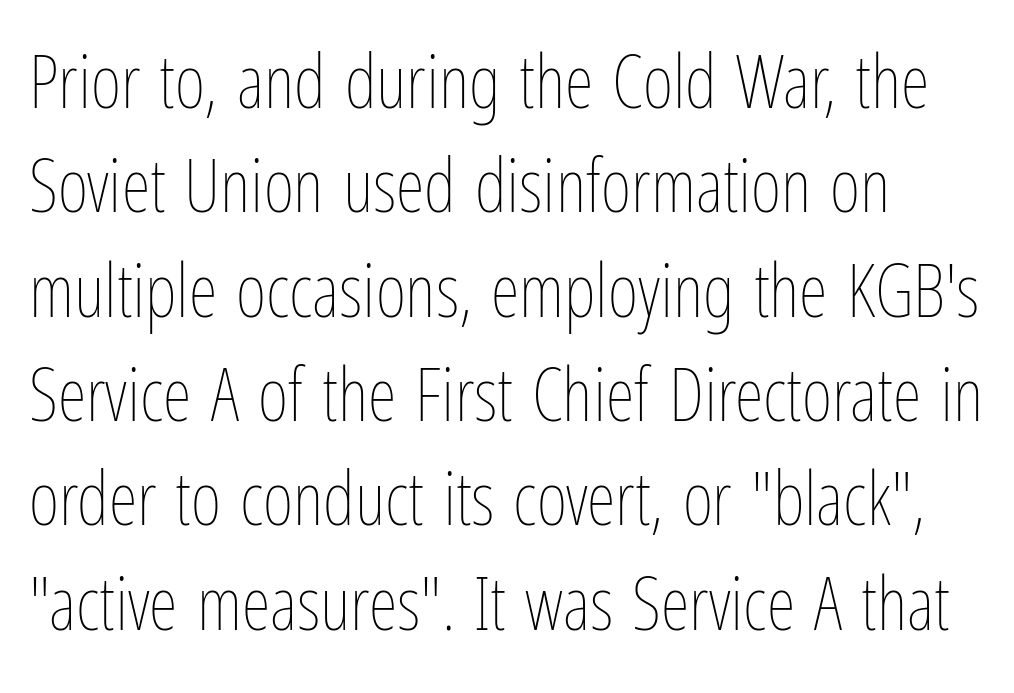
Proportional: the letters do not fall into vertical columns. The typography opts for an upright posture over an oblique one. What stands out about the letter spacing? Nothing — it is the standard amount. Check the space under the baseline: it is left empty.
